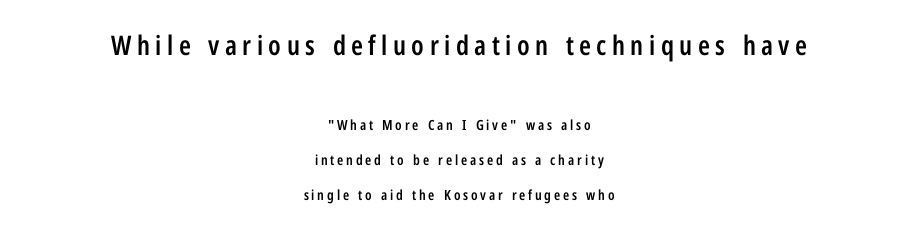
Q: Is the text bold? A: Semi-bold.
Q: Is the text italic (slanted)? A: No, it is upright.
Q: Is the text underlined? A: No.
Q: How is the paragraph aligned? A: Centered.
Q: Is the spacing between letters normal or unusually wide? A: Unusually wide.
Q: Is the spacing between lines tight, normal or loose? A: Loose.
Q: Which block of text is set in a larger size, the first (top) or the second (bottom)? A: The first (top) one.
